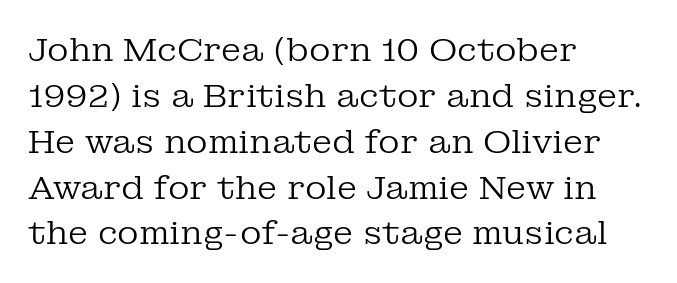
The image shows 33 px regular-weight serif type, upright; set left-aligned, normal line spacing (1.39x), normal letter spacing, not underlined; low stroke contrast and a medium x-height.
